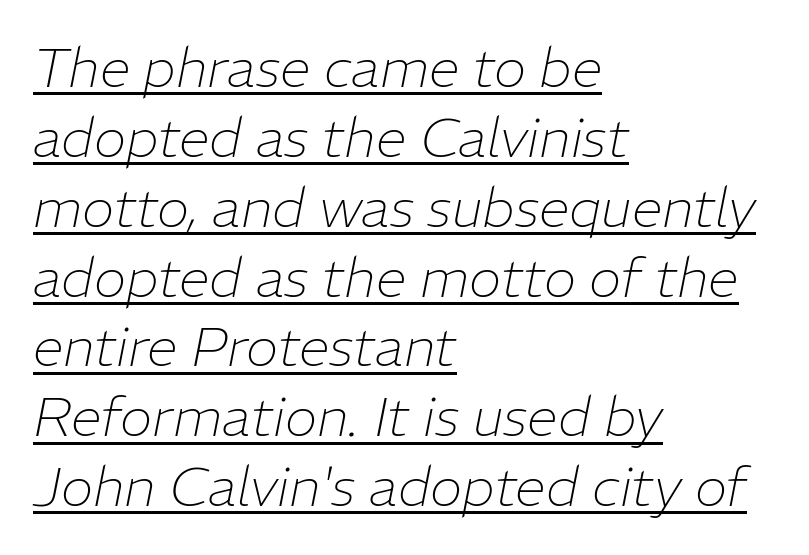
Is the stroke heavy? The answer is a plain regular-or-lighter. Note the varied advance widths — an 'i' is clearly narrower than an 'm'. The text carries the slant typical of an italic or oblique font. Short note: letters normally spaced. Line starts are locked; line ends wander.
